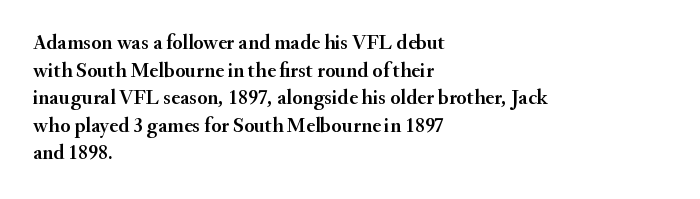
The image shows 21 px text type, upright; set left-aligned, normal line spacing (1.31x), normal letter spacing, not underlined.
